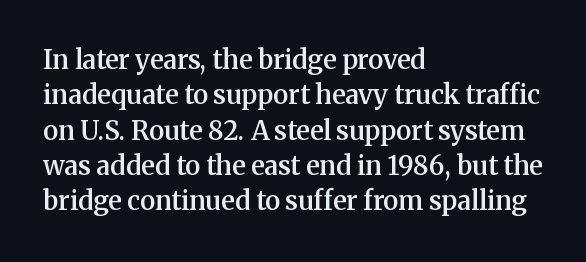
Quick note: underline off. Is the letter spacing exaggerated? No — it looks like the ordinary default. Each new line begins a customary step beneath the previous one. Its strokes are somewhat broadened, the hallmark of semibold type.
